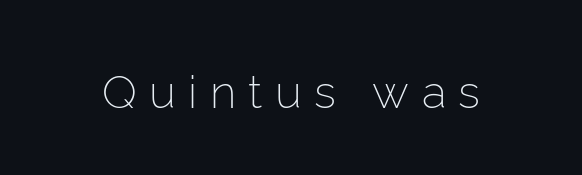
Q: Is the text bold? A: No.
Q: Is the text italic (slanted)? A: No, it is upright.
Q: Is the typeface a serif or a sans-serif typeface? A: Sans-serif.
Q: Is the text underlined? A: No.
Q: Is the spacing between letters normal or unusually wide? A: Unusually wide.
Q: Width (condensed, normal, or wide)? A: Normal.
Q: Stroke contrast? A: Low.
Q: x-height? A: Medium.
Q: Monospaced? A: No.
